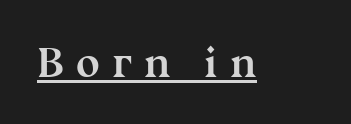
The image shows 43 px semibold serif type, upright; set unusually wide letter spacing (+0.28 em), underlined; medium stroke contrast and a medium x-height.
